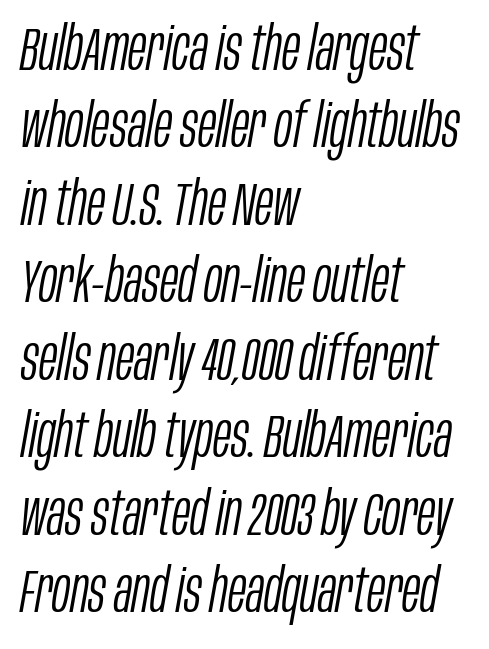
The image shows 61 px light, condensed type, italic (leaning right); set left-aligned, normal line spacing (1.27x), normal letter spacing, not underlined; low stroke contrast and a large x-height.
